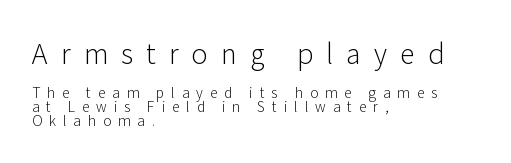
Q: Is the text bold? A: No.
Q: Is the text italic (slanted)? A: No, it is upright.
Q: Is the text underlined? A: No.
Q: How is the paragraph aligned? A: Left-aligned.
Q: Is the spacing between letters normal or unusually wide? A: Unusually wide.
Q: Is the spacing between lines tight, normal or loose? A: Tight.
Q: Which block of text is set in a larger size, the first (top) or the second (bottom)? A: The first (top) one.
